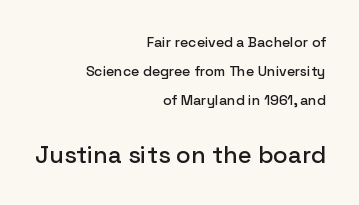
{"italic": "no", "underline": "no", "align": "right", "line_spacing": "loose", "line_spacing_ratio": 2.07, "letter_spacing": "normal", "letter_spacing_em": 0.0, "larger_block": "second", "size_ratio": 1.71, "glyph_px": 24}
